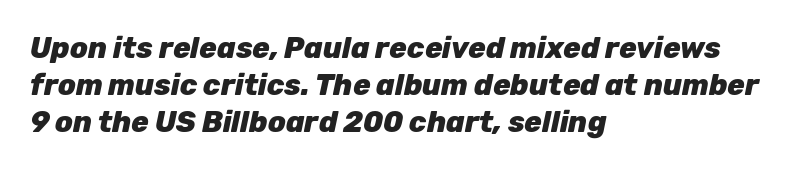
The image shows 29 px heavy type, italic (leaning right); set left-aligned, normal line spacing (1.27x), normal letter spacing, not underlined; low stroke contrast and a medium x-height.
